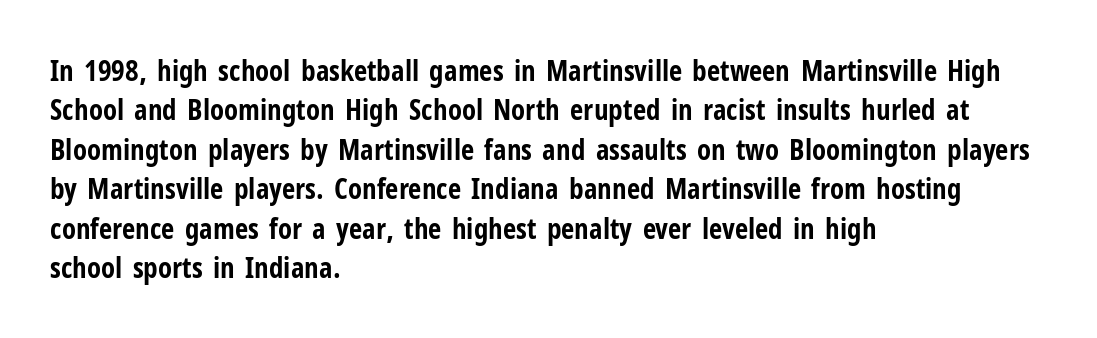
All the whitespace from short lines collects on the right. The tracking reads as untouched default to a designer's eye. A typesetter would label this face a sans. A clean baseline with only descenders dipping below it.
